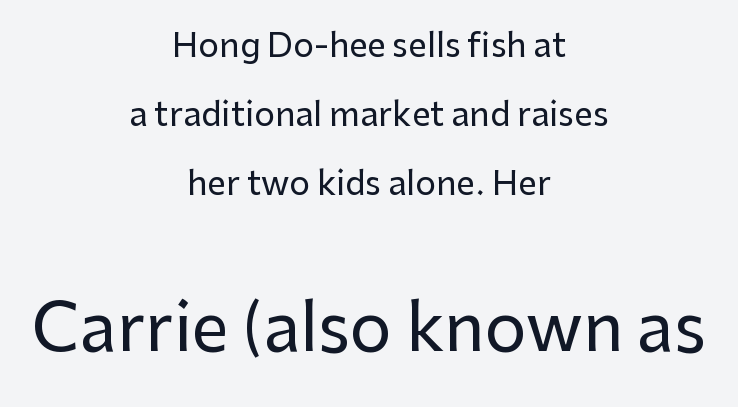
The image shows 66 px sans-serif type, upright; set centered, loose line spacing (2.09x), normal letter spacing, not underlined; the second (bottom) block is 2.0x larger; low stroke contrast and a medium x-height.
